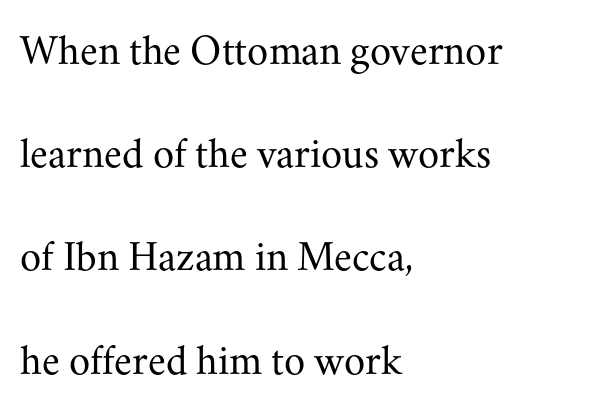
The image shows 43 px regular-weight serif type, upright; set left-aligned, loose line spacing (2.4x), normal letter spacing, not underlined; medium stroke contrast and a small x-height.
